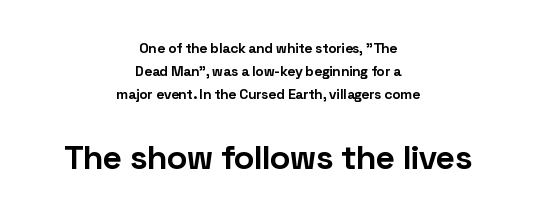
Bare-footed words on every line. Words appear dense and cohesive because spacing is normal. The passage shown is typed in a proportional face where columns would drift. The lettering stays uniformly vertical, giving the passage a roman look. If you folded the block vertically in half, each line would mirror itself in length. Chunky letters — that's bold for sure.
